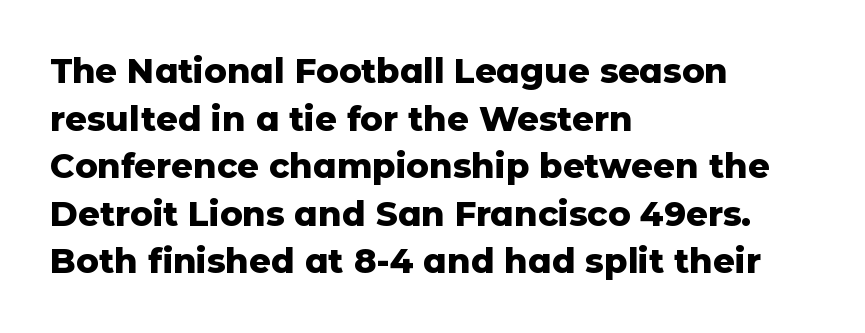
Descenders are the only things crossing below the line. Evenly set lines give the paragraph a standard silhouette. These lines keep a tight, regular rhythm from letter to letter. Every letter is thick-stroked: bold, no question. The typeface chosen for these lines omits serifs.
